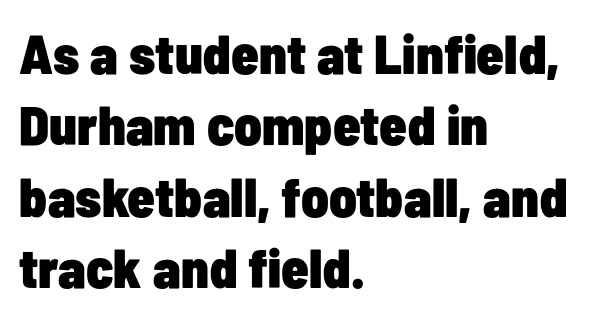
The rendering keeps characters at their native spacing. Emphasis by weight is at full strength: bold. You can tell it's not italic because the verticals are truly vertical. Nope, no serifs anywhere on these letters. The setting favours the left margin, as ordinary paragraphs usually do. Spacing verdict: proportional, widths tailored to each character.
